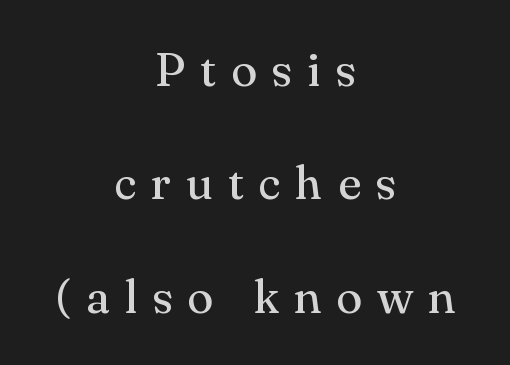
{"serif": "yes", "italic": "no", "bold": "no", "weight": "regular", "width": "normal", "stroke_contrast": "medium", "x_height": "small", "monospaced": "no", "underline": "no", "align": "center", "line_spacing": "loose", "line_spacing_ratio": 2.36, "letter_spacing": "wide", "letter_spacing_em": 0.31, "glyph_px": 48}
